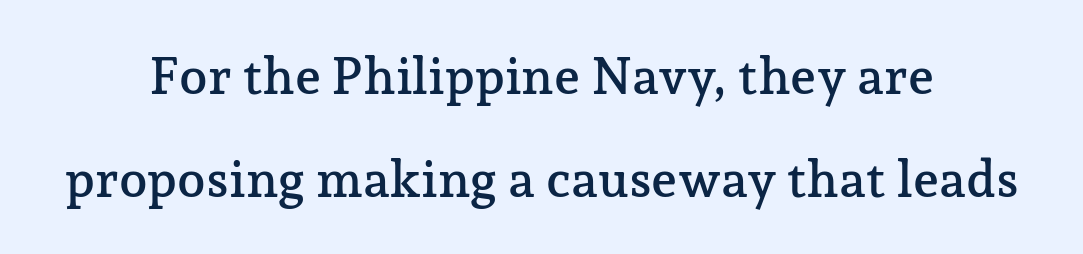
{"serif": "yes", "italic": "no", "width": "normal", "stroke_contrast": "low", "x_height": "medium", "monospaced": "no", "underline": "no", "align": "center", "line_spacing": "loose", "line_spacing_ratio": 2.01, "letter_spacing": "normal", "letter_spacing_em": 0.0, "glyph_px": 51}
